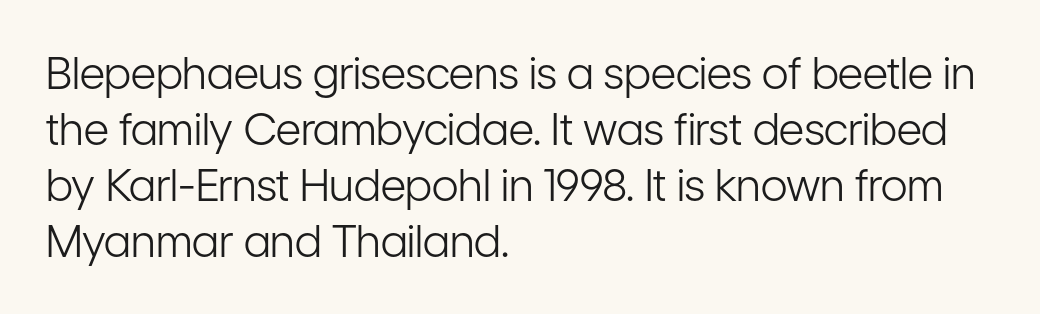
The image shows 44 px light, condensed sans-serif type, upright; set left-aligned, normal line spacing (1.27x), normal letter spacing, not underlined; low stroke contrast and a medium x-height.
